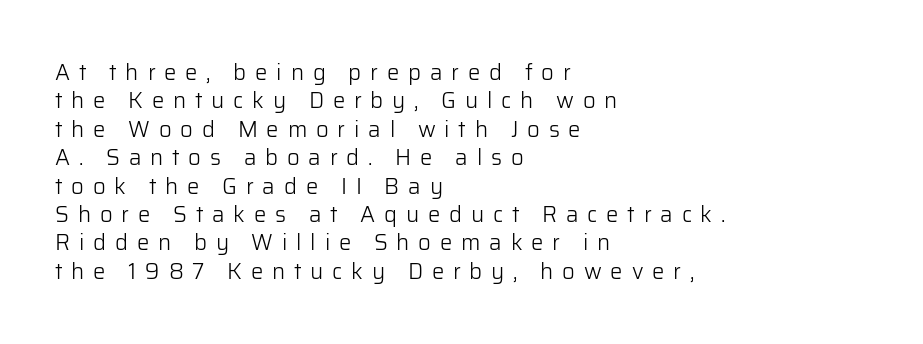
Loose tracking; the words dissolve into strings of separated letters. Letters have the restrained weight of plain body copy at most. Unmarked baselines from the first word to the last. Typeset ragged right — the left edge is the straight one. The letters stand upright; this is a roman face. Notice how descenders clear the ascenders below comfortably — that's standard leading.
